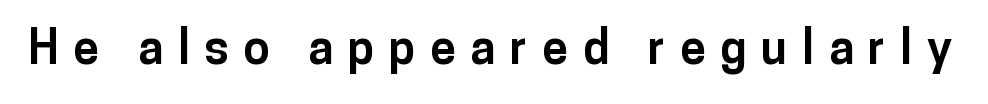
Q: Is the text bold? A: Yes.
Q: Is the text italic (slanted)? A: No, it is upright.
Q: Is the typeface a serif or a sans-serif typeface? A: Sans-serif.
Q: Is the text underlined? A: No.
Q: Is the spacing between letters normal or unusually wide? A: Unusually wide.
Q: Width (condensed, normal, or wide)? A: Normal.
Q: Stroke contrast? A: Low.
Q: x-height? A: Medium.
Q: Monospaced? A: No.
